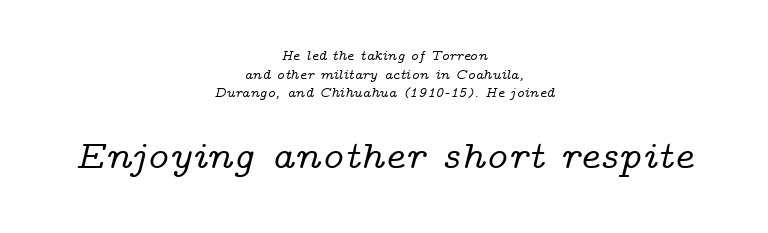
{"serif": "yes", "italic": "yes", "lean": "right", "slant_degrees": 14, "width": "wide", "stroke_contrast": "low", "x_height": "medium", "monospaced": "no", "underline": "no", "align": "center", "line_spacing": "normal", "line_spacing_ratio": 1.33, "letter_spacing": "normal", "letter_spacing_em": 0.0, "larger_block": "second", "size_ratio": 2.79, "glyph_px": 39}
